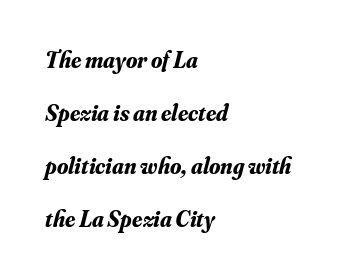
Q: Is the text bold? A: Yes.
Q: Is the text italic (slanted)? A: Yes, it leans right by about 16 degrees.
Q: Is the text underlined? A: No.
Q: How is the paragraph aligned? A: Left-aligned.
Q: Is the spacing between letters normal or unusually wide? A: Normal.
Q: Is the spacing between lines tight, normal or loose? A: Loose.
